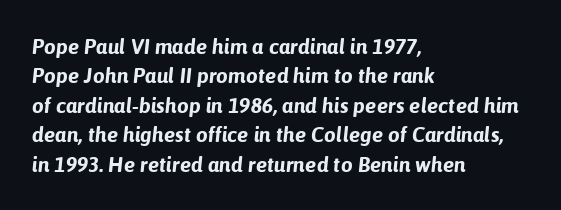
Q: Is the text bold? A: Yes.
Q: Is the text italic (slanted)? A: Yes, it leans right by about 6 degrees.
Q: Is the text underlined? A: No.
Q: How is the paragraph aligned? A: Left-aligned.
Q: Is the spacing between letters normal or unusually wide? A: Normal.
Q: Is the spacing between lines tight, normal or loose? A: Normal.
